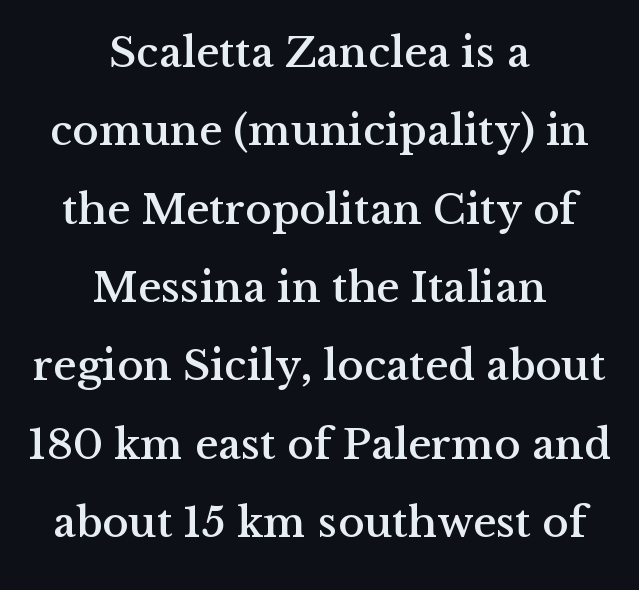
Q: Is the text italic (slanted)? A: No, it is upright.
Q: Is the typeface a serif or a sans-serif typeface? A: Serif.
Q: Is the text underlined? A: No.
Q: How is the paragraph aligned? A: Centered.
Q: Is the spacing between letters normal or unusually wide? A: Normal.
Q: Width (condensed, normal, or wide)? A: Normal.
Q: Stroke contrast? A: Medium.
Q: x-height? A: Medium.
Q: Monospaced? A: No.
